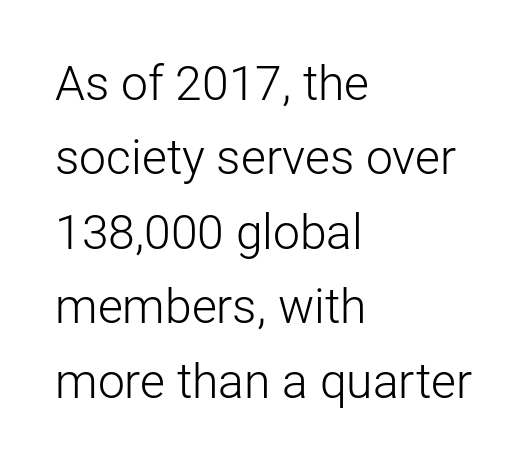
One glance says typical: line gaps are just what's usual. Character widths vary here, with narrow letters taking less room than wide ones. The text was rendered using a sans face with plain stroke endings. The words here are not underlined.
